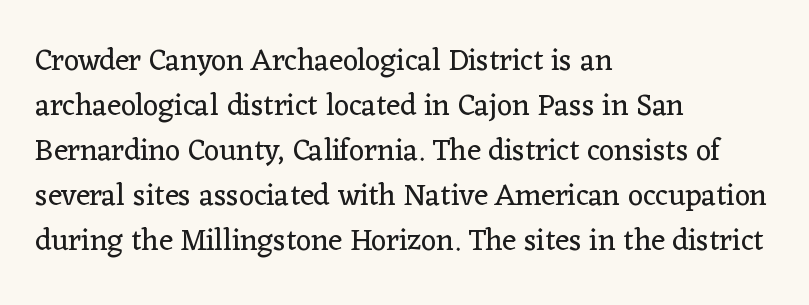
{"serif": "yes", "italic": "no", "bold": "no", "weight": "regular", "width": "normal", "stroke_contrast": "low", "x_height": "medium", "monospaced": "no", "underline": "no", "align": "left", "line_spacing": "normal", "line_spacing_ratio": 1.5, "letter_spacing": "normal", "letter_spacing_em": 0.0, "glyph_px": 30}
